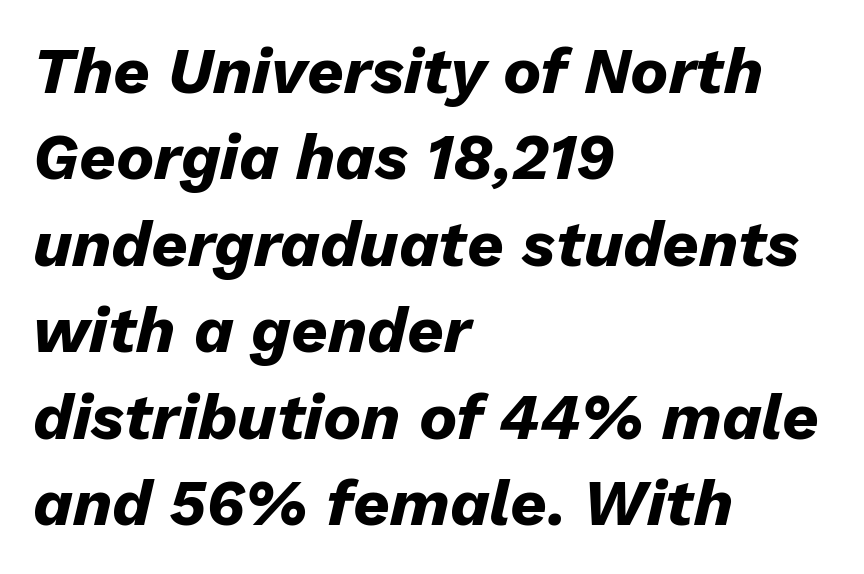
Q: Is the text bold? A: Yes.
Q: Is the text italic (slanted)? A: Yes, it leans right by about 13 degrees.
Q: Is the text underlined? A: No.
Q: How is the paragraph aligned? A: Left-aligned.
Q: Is the spacing between letters normal or unusually wide? A: Normal.
Q: Is the spacing between lines tight, normal or loose? A: Normal.
Q: Width (condensed, normal, or wide)? A: Normal.
Q: Stroke contrast? A: Low.
Q: x-height? A: Medium.
Q: Monospaced? A: No.
